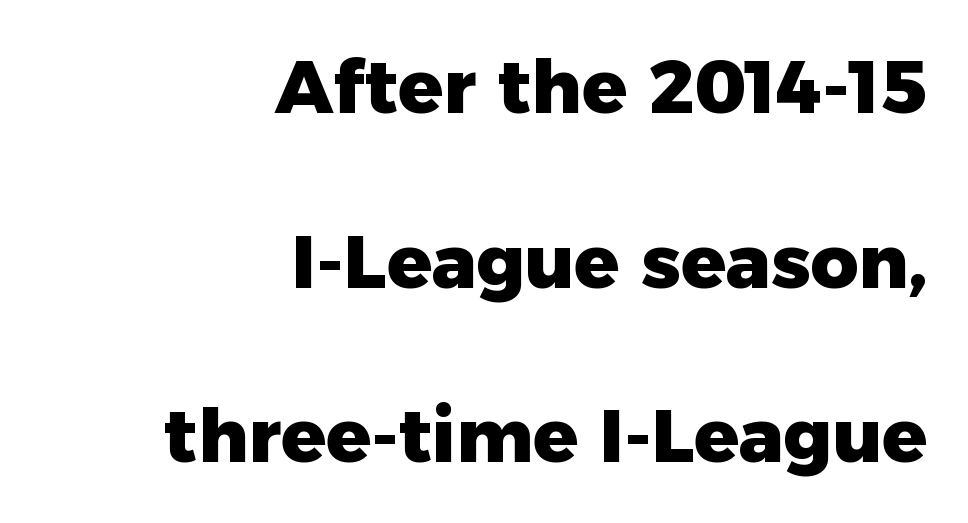
{"serif": "no", "italic": "no", "bold": "yes", "weight": "heavy", "width": "normal", "stroke_contrast": "low", "x_height": "medium", "monospaced": "no", "underline": "no", "align": "right", "line_spacing": "loose", "line_spacing_ratio": 2.36, "letter_spacing": "normal", "letter_spacing_em": 0.0, "glyph_px": 74}
